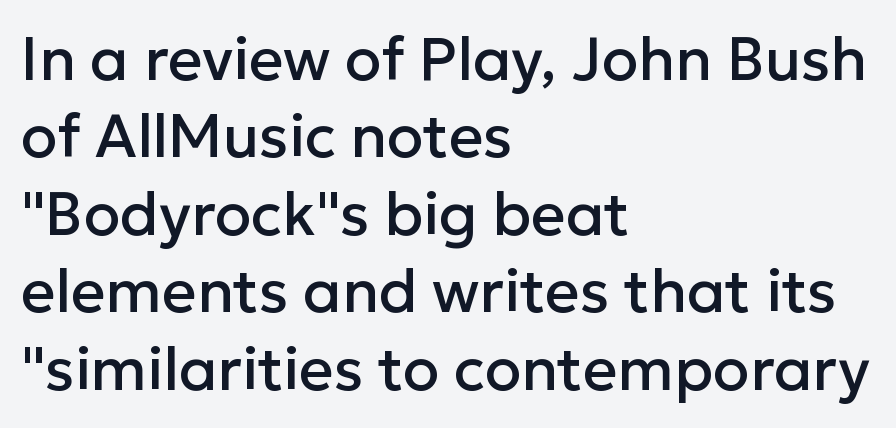
The image shows 60 px sans-serif type, upright; set left-aligned, normal line spacing (1.29x), normal letter spacing, not underlined; low stroke contrast and a medium x-height.
